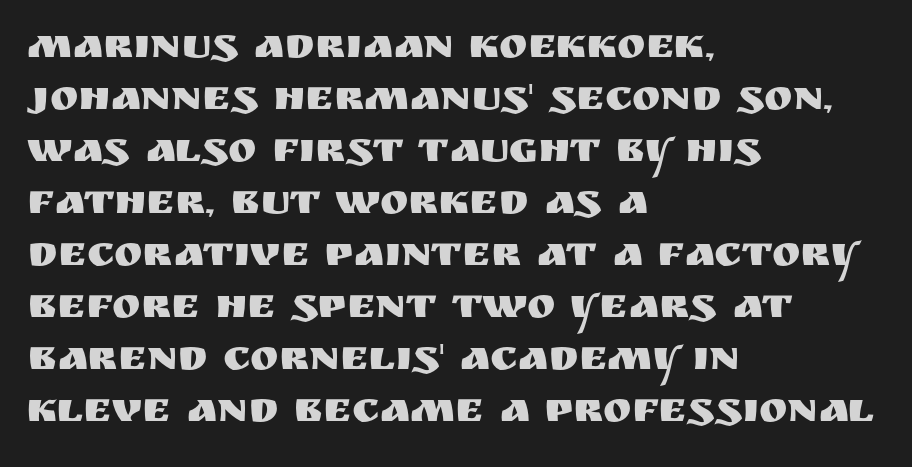
The image shows 43 px sans-serif type, upright; set left-aligned, line spacing 1.21x, normal letter spacing, not underlined; medium stroke contrast and a large x-height.
